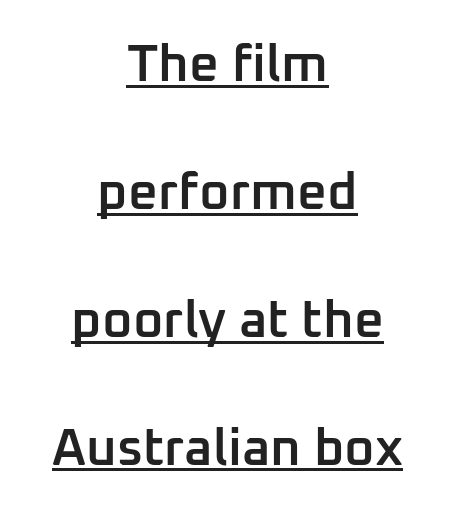
{"serif": "no", "italic": "no", "bold": "semi", "weight": "semibold", "width": "normal", "stroke_contrast": "low", "x_height": "medium", "monospaced": "no", "underline": "yes", "align": "center", "line_spacing": "loose", "line_spacing_ratio": 2.46, "letter_spacing": "normal", "letter_spacing_em": 0.0, "glyph_px": 52}
